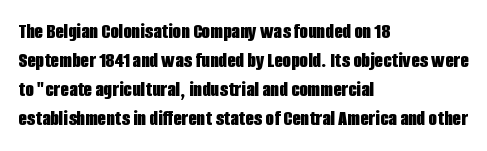
{"italic": "no", "bold": "yes", "underline": "no", "align": "left", "line_spacing": "normal", "line_spacing_ratio": 1.32, "letter_spacing": "normal", "letter_spacing_em": 0.0, "glyph_px": 22}
